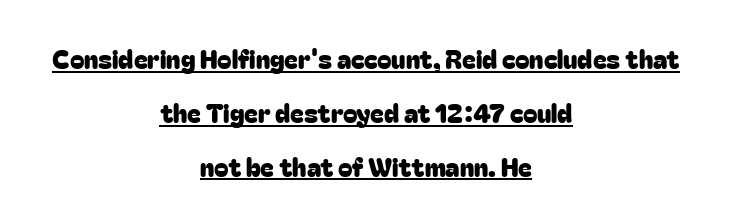
Q: Is the text italic (slanted)? A: No, it is upright.
Q: Is the text underlined? A: Yes.
Q: How is the paragraph aligned? A: Centered.
Q: Is the spacing between letters normal or unusually wide? A: Normal.
Q: Is the spacing between lines tight, normal or loose? A: Loose.
